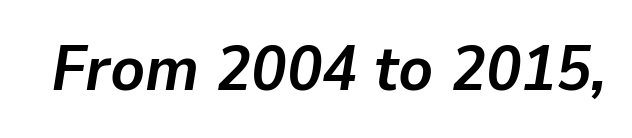
Q: Is the text bold? A: Yes.
Q: Is the text italic (slanted)? A: Yes, it leans right by about 9 degrees.
Q: Is the text underlined? A: No.
Q: Is the spacing between letters normal or unusually wide? A: Normal.
Q: Width (condensed, normal, or wide)? A: Normal.
Q: Stroke contrast? A: Low.
Q: x-height? A: Medium.
Q: Monospaced? A: No.
